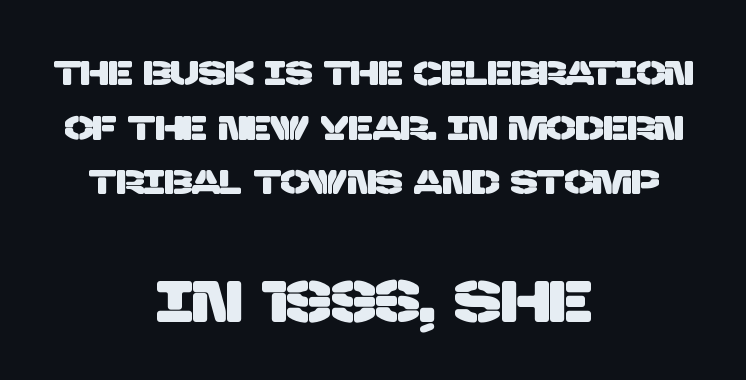
The passage shown is typed in a proportional face where columns would drift. This rendering features lettering with no underline. In terms of letterspacing, this is plain default setting. Typeset on center — no edge is straight.
